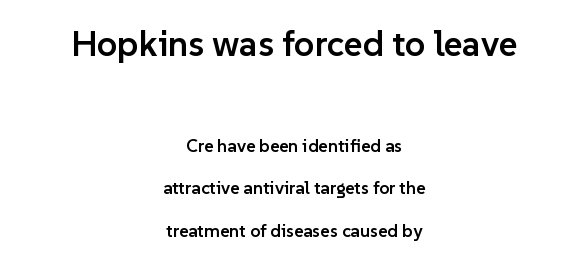
This sample uses an upright cut, with every glyph sitting square on the baseline. If you squint, the top block still reads clearly — it's the larger of the two. Typographically, this falls in the sans-serif category. The gaps between neighbouring characters are ordinary and unremarkable. The area under the type is left untouched. This sample trades compactness for vertical openness between lines.
